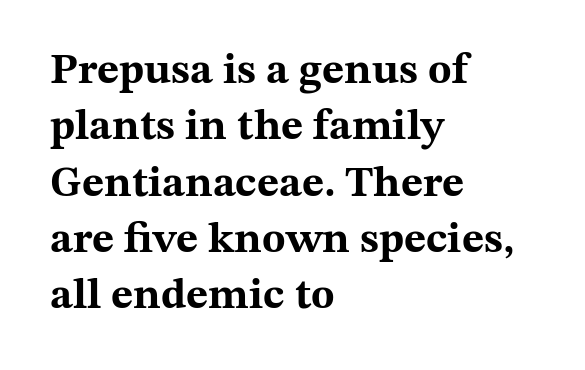
The image shows 43 px bold, wide serif type, upright; set left-aligned, normal line spacing (1.31x), normal letter spacing, not underlined; medium stroke contrast and a medium x-height.
